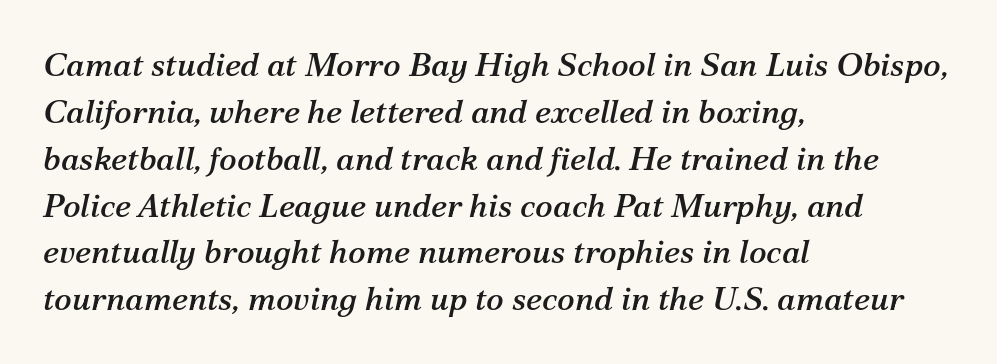
The image shows 33 px serif type, italic (leaning right); set left-aligned, normal line spacing (1.42x), normal letter spacing, not underlined; medium stroke contrast and a medium x-height.
